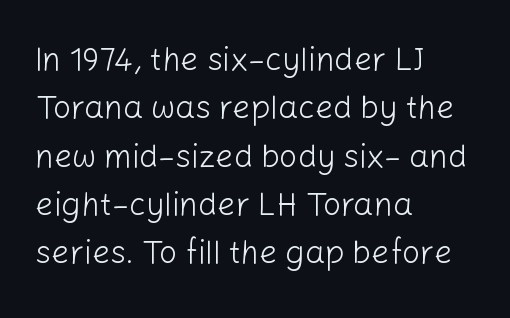
Caption: standard tracking, unaltered. When letters stand straight like this, we call the style roman or upright. The lines sit at an ordinary, default distance from one another. The glyphs in this specimen are sans serif. Check the space under the baseline: it is left empty.
